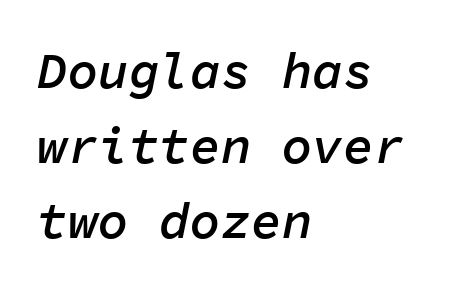
The image shows 51 px semibold type, italic (leaning right), monospaced; set left-aligned, normal line spacing (1.47x), normal letter spacing, not underlined; low stroke contrast and a medium x-height.
